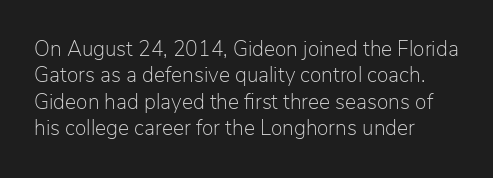
The image shows 21 px text type, upright; set left-aligned, normal line spacing (1.26x), normal letter spacing, not underlined.
